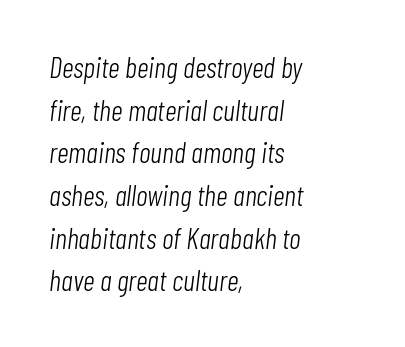
Varying glyph widths throughout — classic text-font behaviour. The gaps between neighbouring characters are ordinary and unremarkable. The paragraph shown leans on its left margin. This is not heavy type; no bold has been used. A typesetter would call this leading conventional body-copy spacing. Slanted lettering throughout.
